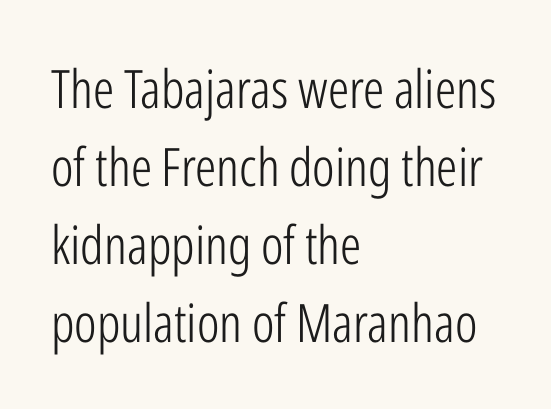
The image shows 53 px light, condensed sans-serif type, upright; set left-aligned, normal line spacing (1.47x), normal letter spacing, not underlined; low stroke contrast and a medium x-height.
